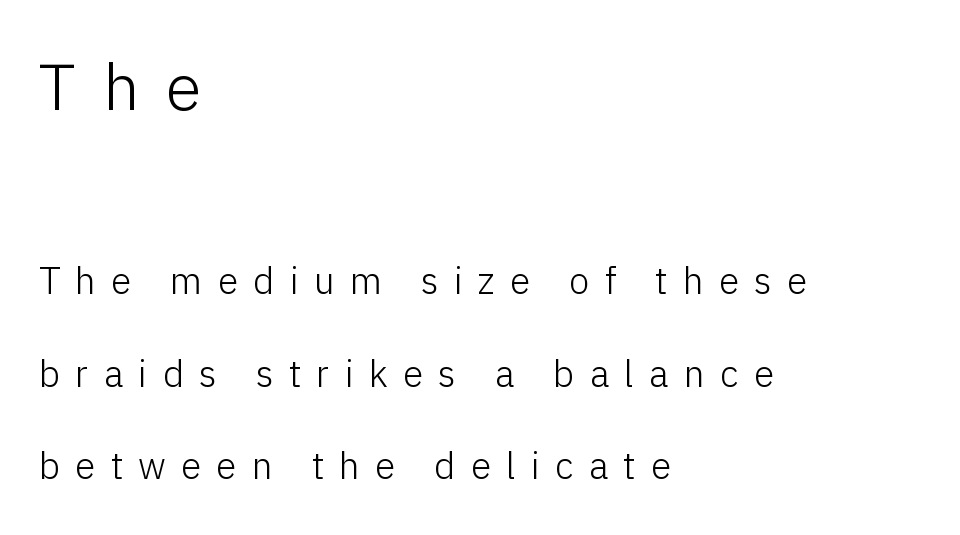
The image shows 65 px light sans-serif type, upright; set left-aligned, loose line spacing (2.5x), unusually wide letter spacing (+0.41 em), not underlined; the first (top) block is 1.76x larger; low stroke contrast and a medium x-height.
